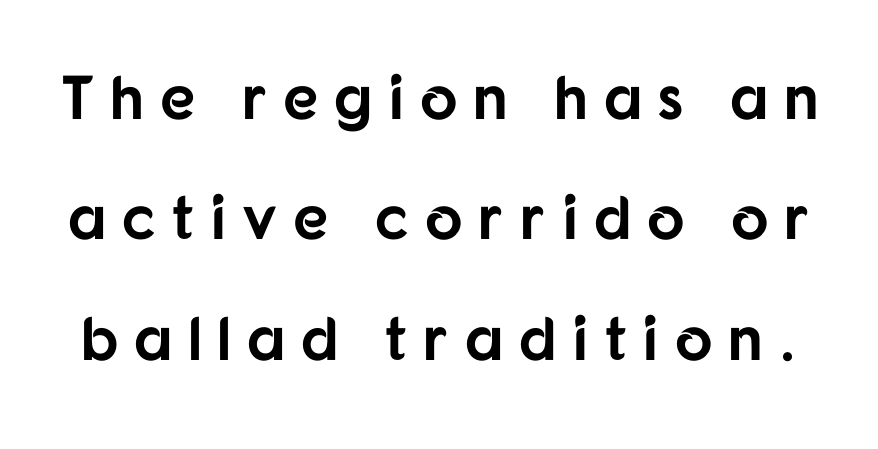
{"serif": "no", "italic": "no", "bold": "yes", "weight": "bold", "width": "normal", "stroke_contrast": "low", "x_height": "medium", "monospaced": "no", "underline": "no", "line_spacing": "loose", "line_spacing_ratio": 1.94, "letter_spacing": "wide", "letter_spacing_em": 0.25, "glyph_px": 62}
